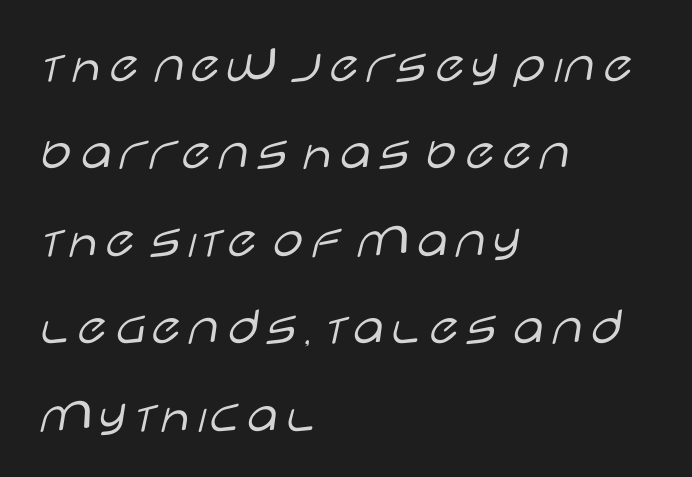
{"serif": "no", "bold": "no", "weight": "light", "width": "wide", "stroke_contrast": "low", "x_height": "large", "monospaced": "no", "underline": "no", "align": "left", "line_spacing": "normal", "line_spacing_ratio": 1.59, "letter_spacing": "normal", "letter_spacing_em": 0.0, "glyph_px": 55}
